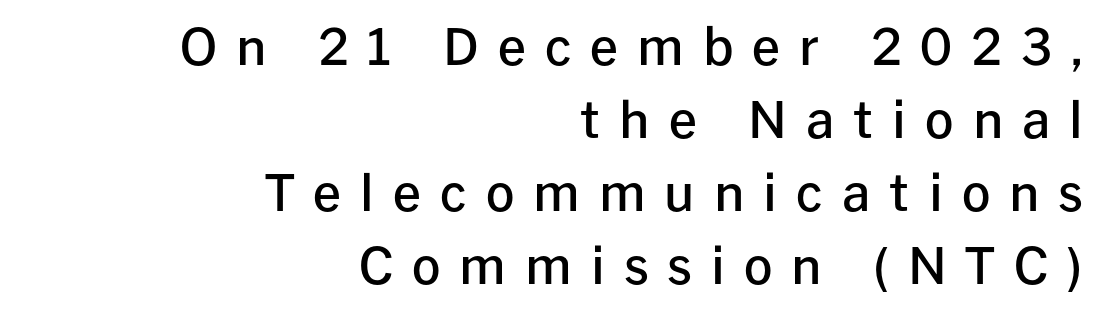
The image shows 50 px semibold sans-serif type, upright; set right-aligned, normal line spacing (1.46x), unusually wide letter spacing (+0.38 em), not underlined; low stroke contrast and a medium x-height.
